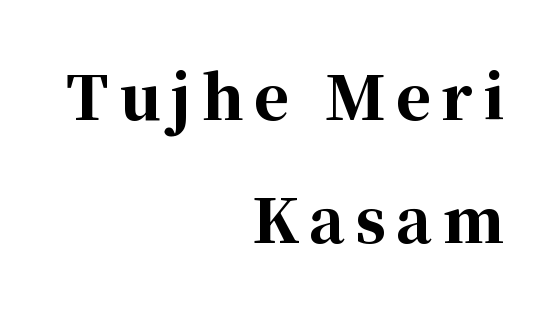
{"serif": "yes", "italic": "no", "bold": "yes", "weight": "bold", "width": "normal", "stroke_contrast": "high", "x_height": "medium", "monospaced": "no", "underline": "no", "align": "right", "line_spacing": "loose", "line_spacing_ratio": 2.05, "glyph_px": 60}
